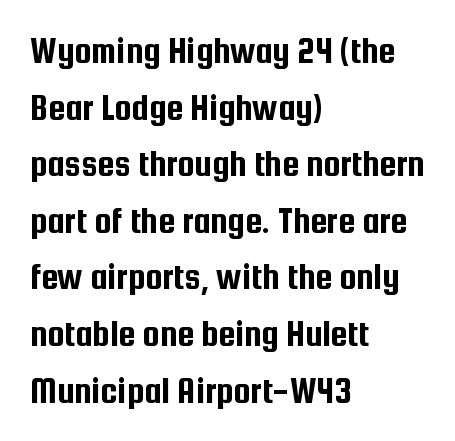
Q: Is the text italic (slanted)? A: No, it is upright.
Q: Is the typeface a serif or a sans-serif typeface? A: Sans-serif.
Q: Is the text underlined? A: No.
Q: How is the paragraph aligned? A: Left-aligned.
Q: Is the spacing between letters normal or unusually wide? A: Normal.
Q: Is the spacing between lines tight, normal or loose? A: Normal.
Q: Width (condensed, normal, or wide)? A: Condensed.
Q: Stroke contrast? A: Low.
Q: x-height? A: Medium.
Q: Monospaced? A: No.
